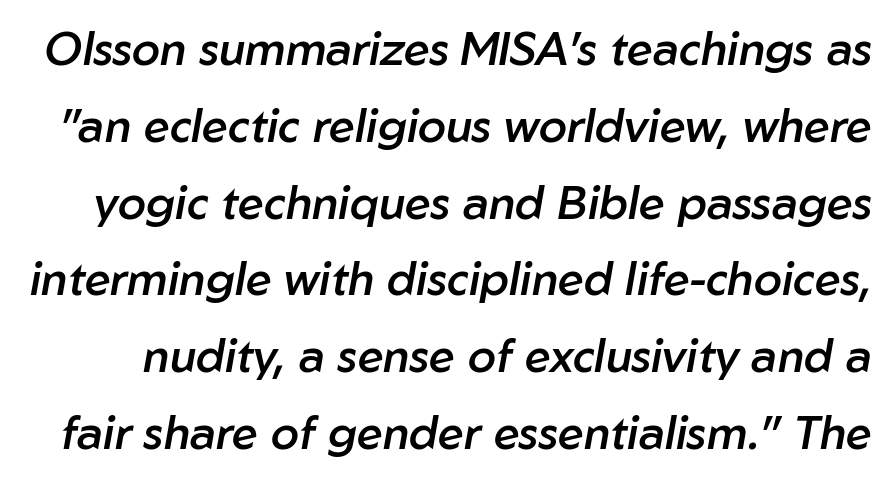
Q: Is the text bold? A: Semi-bold.
Q: Is the text italic (slanted)? A: Yes, it leans right by about 10 degrees.
Q: Is the text underlined? A: No.
Q: Is the spacing between letters normal or unusually wide? A: Normal.
Q: Is the spacing between lines tight, normal or loose? A: Normal.
Q: Width (condensed, normal, or wide)? A: Normal.
Q: Stroke contrast? A: Low.
Q: x-height? A: Medium.
Q: Monospaced? A: No.
